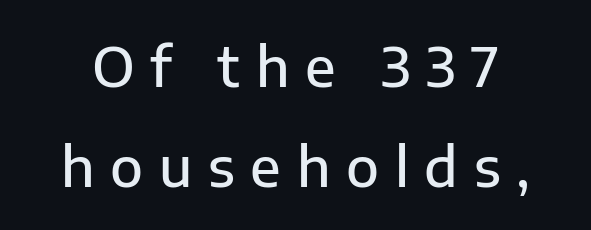
{"serif": "no", "italic": "no", "bold": "semi", "weight": "semibold", "width": "normal", "stroke_contrast": "low", "x_height": "medium", "monospaced": "no", "underline": "no", "line_spacing_ratio": 1.85, "letter_spacing": "wide", "letter_spacing_em": 0.29, "glyph_px": 54}
